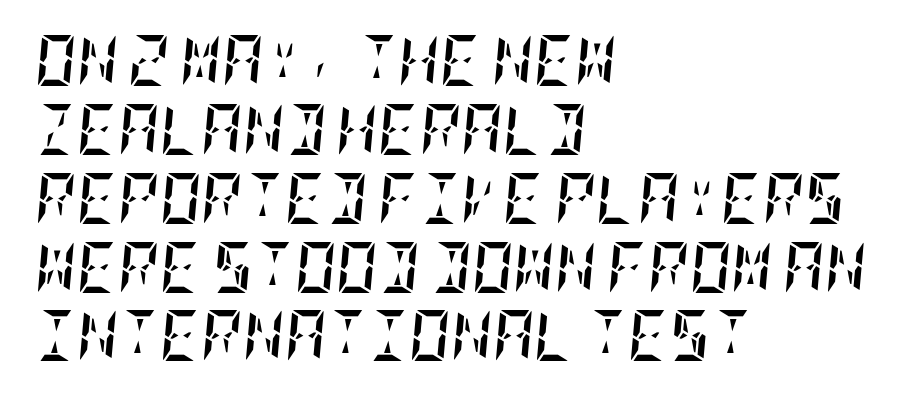
As a designer I'd log this as weight 700, bold. All the whitespace from short lines collects on the right. The horizontal fit of the characters is conventional and even. This rendering features lettering with no underline. Reading down the column, the eye jumps a familiar distance to each next line. Yep, that's italic — everything's leaning.
